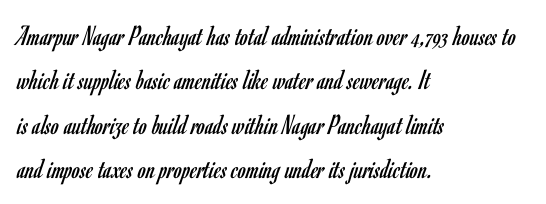
The letters advance in unequal steps, a hallmark of proportional type. Letters have the restrained weight of plain body copy at most. The vertical gap from one line to the next is medium. The horizontal fit of the characters is conventional and even.
